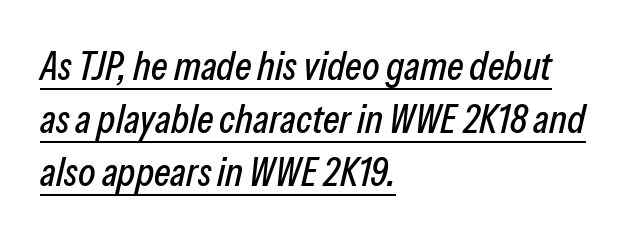
{"italic": "yes", "lean": "right", "slant_degrees": 13, "width": "condensed", "stroke_contrast": "low", "x_height": "medium", "monospaced": "no", "underline": "yes", "align": "left", "line_spacing": "normal", "line_spacing_ratio": 1.32, "letter_spacing": "normal", "letter_spacing_em": 0.0, "glyph_px": 40}
